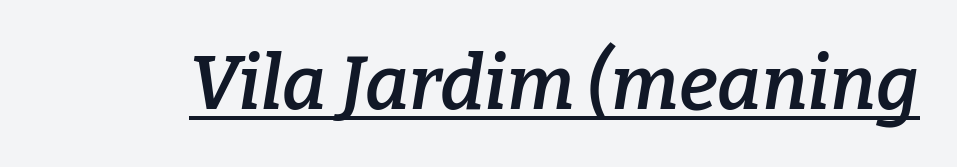
Q: Is the text bold? A: Semi-bold.
Q: Is the text italic (slanted)? A: Yes, it leans right by about 9 degrees.
Q: Is the typeface a serif or a sans-serif typeface? A: Serif.
Q: Is the text underlined? A: Yes.
Q: Is the spacing between letters normal or unusually wide? A: Normal.
Q: Width (condensed, normal, or wide)? A: Normal.
Q: Stroke contrast? A: Low.
Q: x-height? A: Medium.
Q: Monospaced? A: No.
